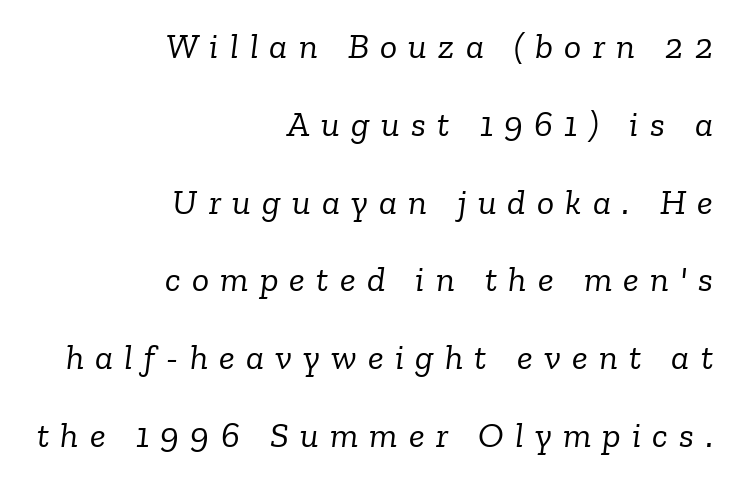
The image shows 36 px light serif type, italic (leaning right); set right-aligned, loose line spacing (2.16x), unusually wide letter spacing (+0.31 em), not underlined; low stroke contrast and a medium x-height.
